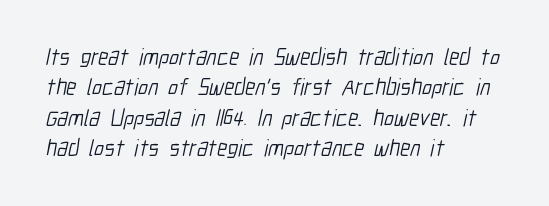
Q: Is the text bold? A: No.
Q: Is the text underlined? A: No.
Q: How is the paragraph aligned? A: Left-aligned.
Q: Is the spacing between letters normal or unusually wide? A: Normal.
Q: Is the spacing between lines tight, normal or loose? A: Normal.
